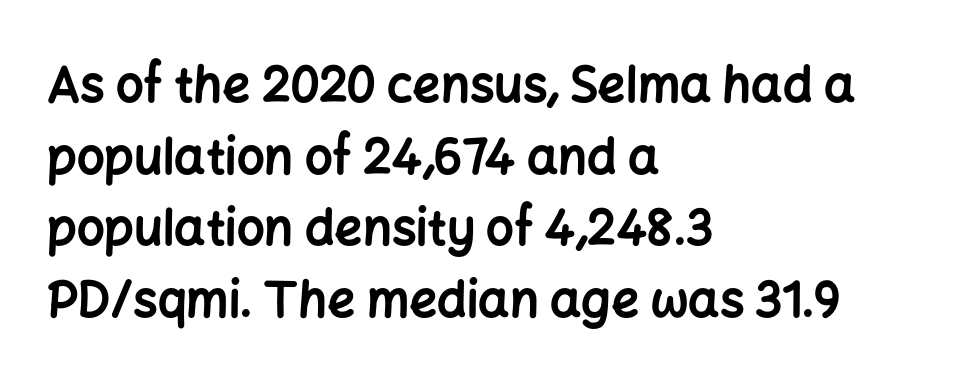
Nope, no serifs anywhere on these letters. Typeset ragged right — the left edge is the straight one. Posture: straight, roman, zero tilt. Weight: bold. Descenders hang freely into open space.
